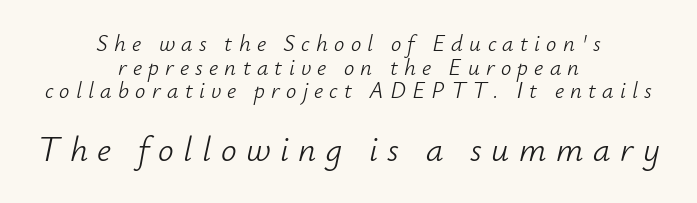
{"italic": "yes", "lean": "right", "slant_degrees": 12, "bold": "no", "weight": "light", "width": "normal", "stroke_contrast": "low", "x_height": "small", "monospaced": "no", "underline": "no", "align": "center", "line_spacing": "tight", "line_spacing_ratio": 1.03, "letter_spacing": "wide", "letter_spacing_em": 0.27, "larger_block": "second", "size_ratio": 1.52, "glyph_px": 35}
